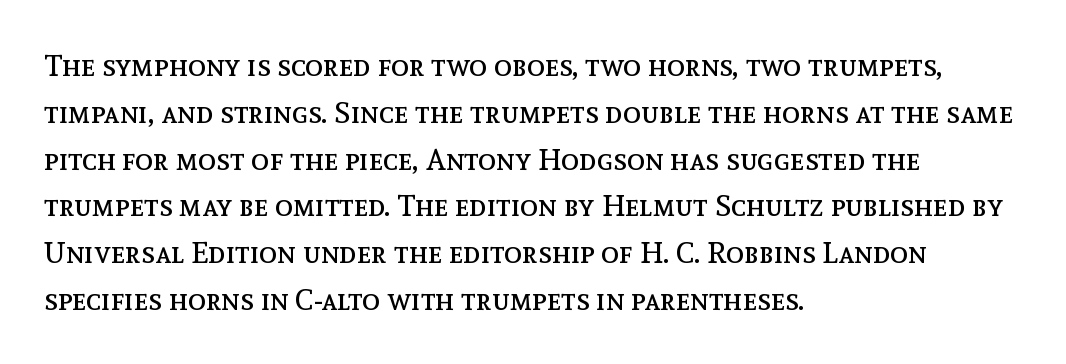
Q: Is the text bold? A: No.
Q: Is the text italic (slanted)? A: No, it is upright.
Q: Is the text underlined? A: No.
Q: How is the paragraph aligned? A: Left-aligned.
Q: Is the spacing between letters normal or unusually wide? A: Normal.
Q: Is the spacing between lines tight, normal or loose? A: Normal.
Q: Width (condensed, normal, or wide)? A: Normal.
Q: x-height? A: Medium.
Q: Monospaced? A: No.
